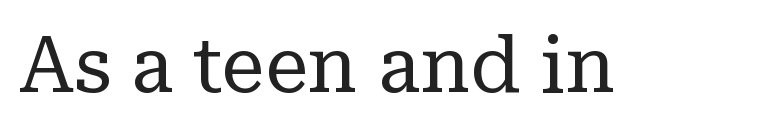
The words here are not underlined. Compared with typical body copy, the letter spacing here is the same. Posture: vertical. The strokes are not fattened; the text isn't bold. Stroke terminals: seriffed.
